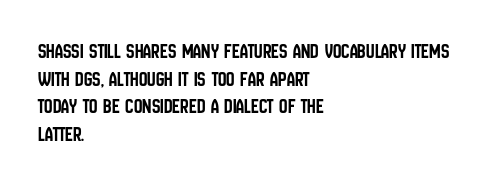
Q: Is the text italic (slanted)? A: No, it is upright.
Q: Is the text underlined? A: No.
Q: How is the paragraph aligned? A: Left-aligned.
Q: Is the spacing between letters normal or unusually wide? A: Normal.
Q: Is the spacing between lines tight, normal or loose? A: Normal.
